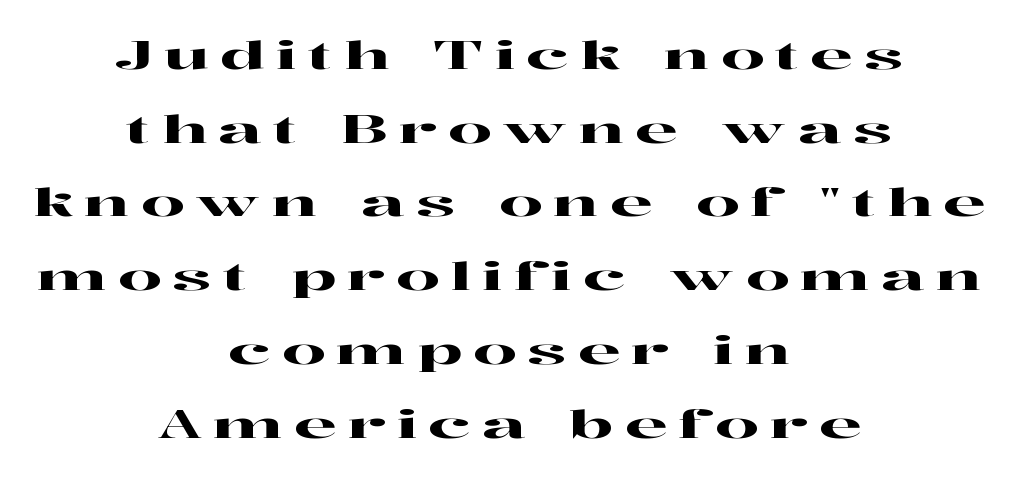
The image shows 38 px wide serif type, upright; set centered, loose line spacing (1.94x), unusually wide letter spacing (+0.3 em), not underlined; high stroke contrast and a medium x-height.
